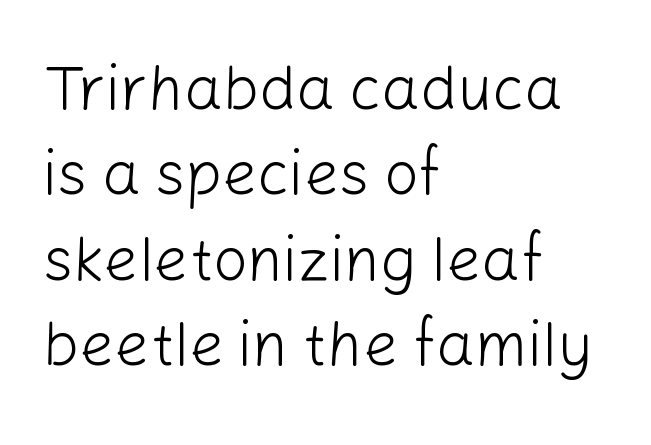
Interline gaps are of average width in this sample. Stroke thickness stays within the range of a standard reading face or lighter. The zone under the glyphs is completely vacant. You could not count columns in this text — the font is proportionally spaced.
